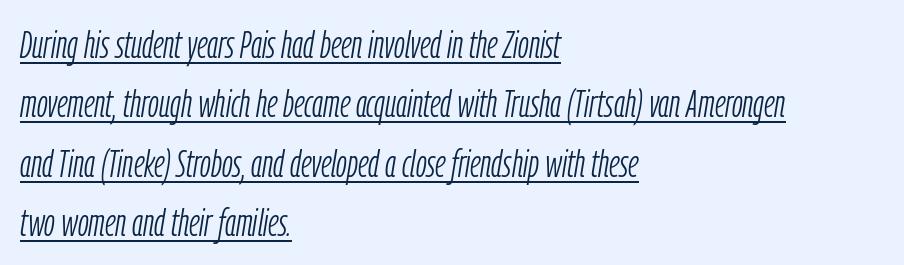
The image shows 39 px light, condensed type, italic (leaning right); set left-aligned, normal line spacing (1.52x), normal letter spacing, underlined; low stroke contrast and a medium x-height.
